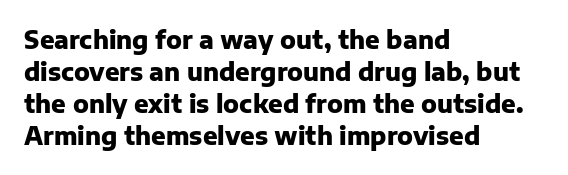
{"italic": "no", "bold": "yes", "underline": "no", "align": "left", "line_spacing": "normal", "line_spacing_ratio": 1.33, "letter_spacing": "normal", "letter_spacing_em": 0.0, "glyph_px": 24}
